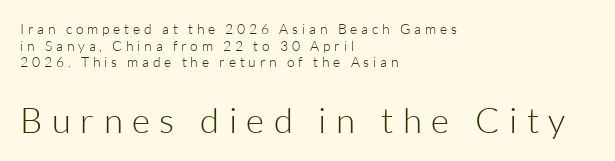
The image shows 35 px light sans-serif type, upright; set left-aligned, line spacing 1.19x, unusually wide letter spacing (+0.27 em), not underlined; the second (bottom) block is 2.5x larger; low stroke contrast and a medium x-height.
